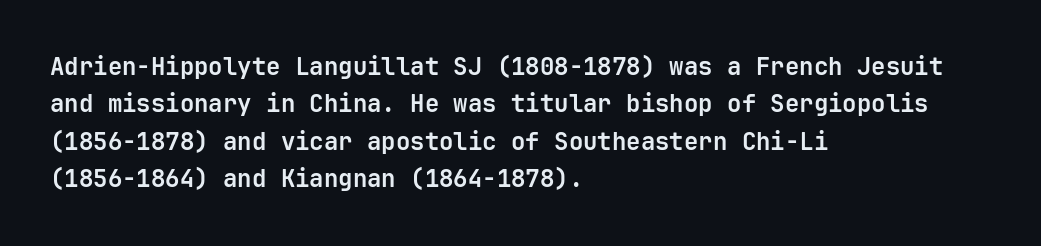
{"italic": "no", "bold": "yes", "underline": "no", "align": "left", "line_spacing": "normal", "line_spacing_ratio": 1.56, "letter_spacing": "normal", "letter_spacing_em": 0.0, "glyph_px": 24}
